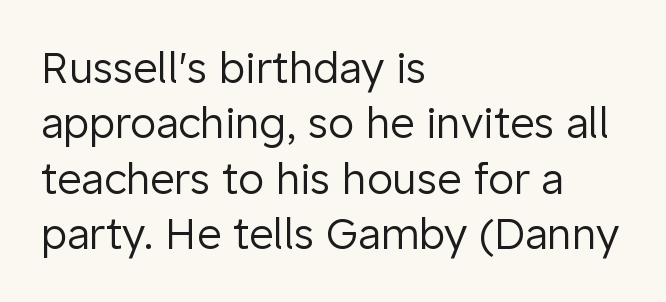
The image shows 42 px regular-weight sans-serif type, upright; set left-aligned, normal line spacing (1.32x), normal letter spacing, not underlined; low stroke contrast and a medium x-height.
